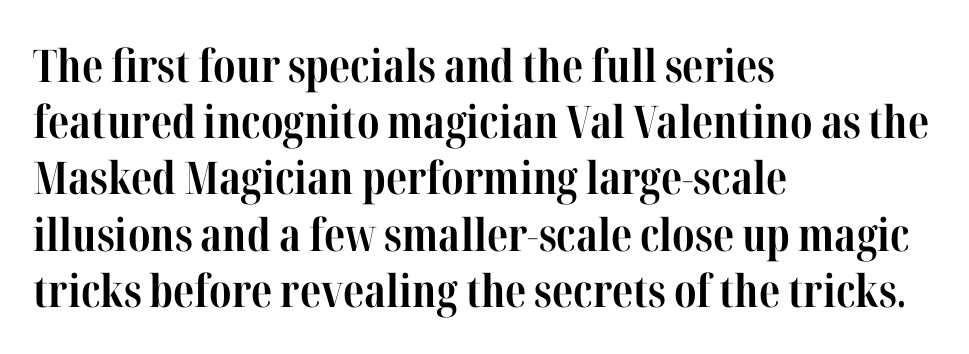
A typesetter would mark this as roman, not italic. This sample has the flowing, uneven cadence of proportional lettering. The block of text has a typical density, with ordinary space between rows. The paragraph shown leans on its left margin. Beneath every word, the page is bare. Serif or sans? Serif — the stroke terminals have little feet.
